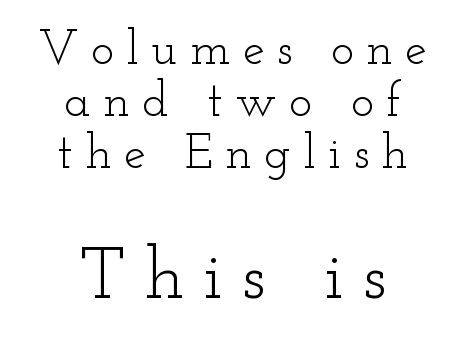
Every row of glyphs is offset so its center matches the block's center. The face used here appears at its bigger size in the lower chunk. How are the letters spaced? Widely, with obvious added tracking. Characters remain perfectly vertical along every line. Regarding leading, the lines here are crowded together. Nobody drew a line under any word here.
